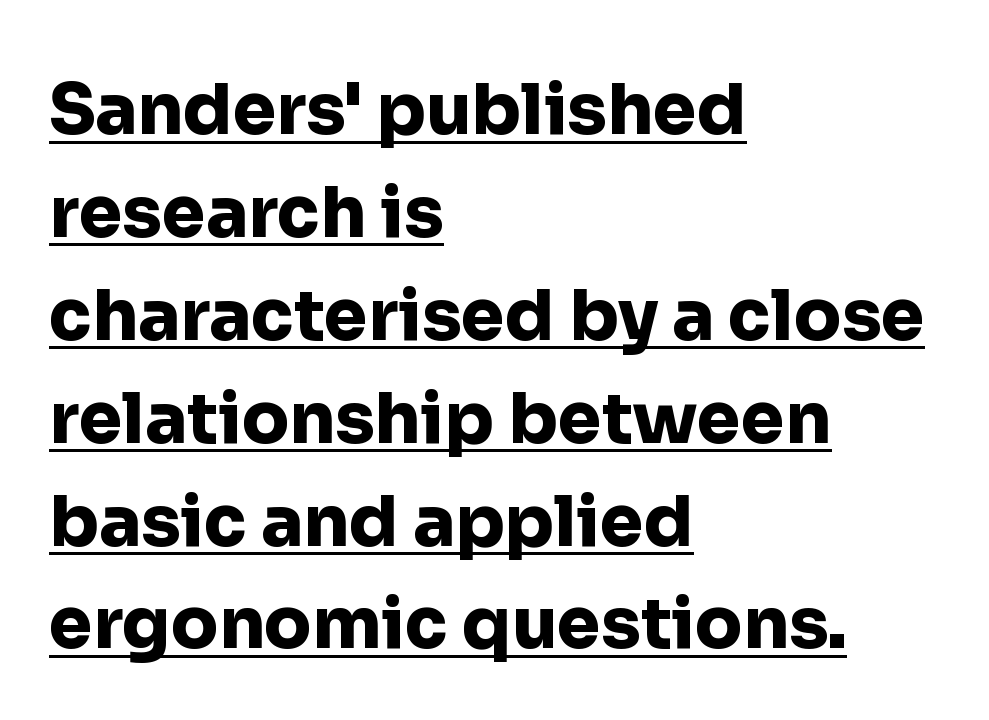
The image shows 70 px heavy sans-serif type, upright; set left-aligned, normal line spacing (1.47x), normal letter spacing, underlined; low stroke contrast and a medium x-height.
